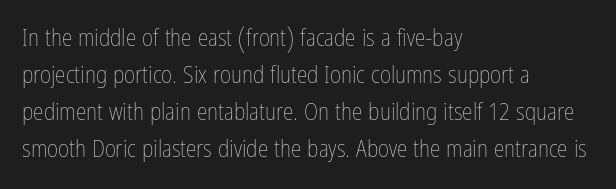
Vertical strokes here are truly vertical. Every row of glyphs begins at an identical x-position on the left. Between one letter and the next there's only the usual sliver of space. Only glyphs here, with clear space below each row.
